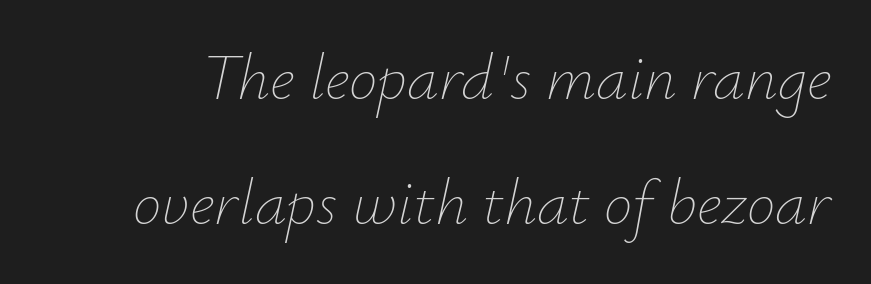
The gaps between neighbouring characters are ordinary and unremarkable. Regarding leading, the lines here are spaced well apart. The passage shown is typed in a proportional face where columns would drift. Just letters on the line, the space beneath them empty.
